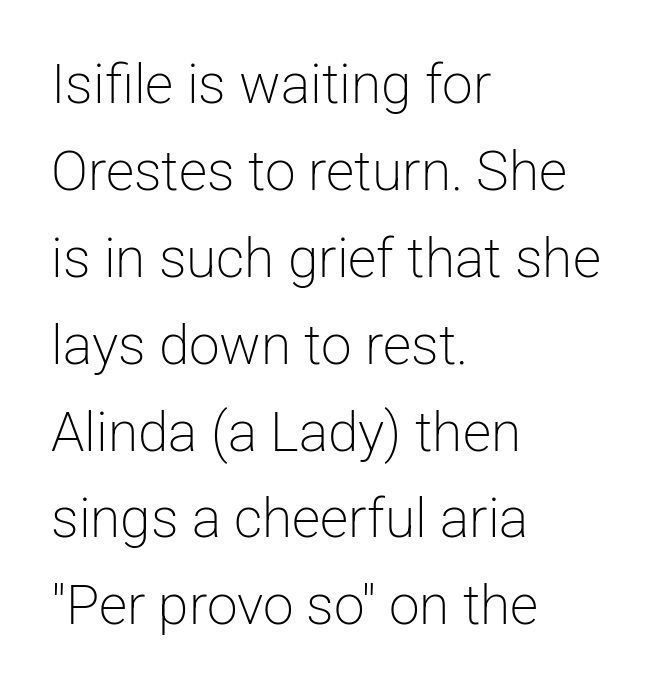
The typeface chosen for these lines omits serifs. Only glyphs here, with clear space below each row. The cut favours lightness, reaching ordinary text weight at its darkest. Leading matches the norm, producing a regular column. Tracking value appears to be zero — textbook default spacing.
